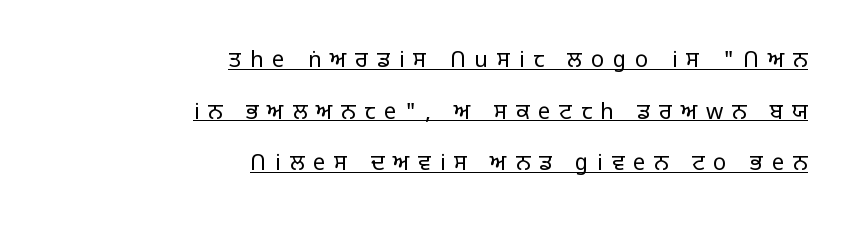
{"italic": "no", "bold": "no", "underline": "yes", "align": "right", "line_spacing": "loose", "line_spacing_ratio": 2.35, "letter_spacing": "wide", "letter_spacing_em": 0.4, "glyph_px": 22}
